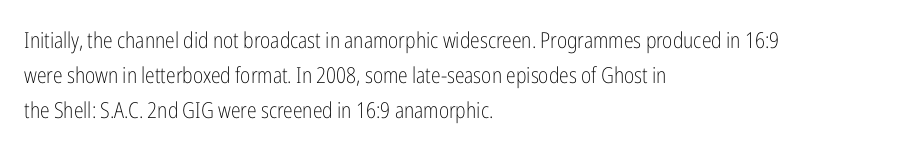
{"italic": "no", "bold": "no", "underline": "no", "align": "left", "line_spacing": "normal", "line_spacing_ratio": 1.59, "letter_spacing": "normal", "letter_spacing_em": 0.0, "glyph_px": 22}
